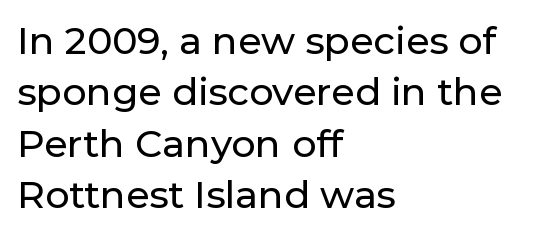
The image shows 38 px sans-serif type, upright; set left-aligned, normal line spacing (1.35x), normal letter spacing, not underlined; low stroke contrast and a medium x-height.
